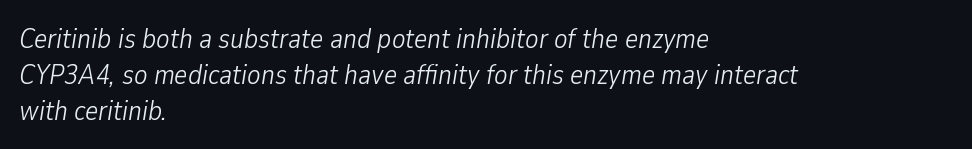
{"italic": "yes", "lean": "right", "slant_degrees": 9, "bold": "no", "weight": "light", "width": "condensed", "stroke_contrast": "low", "x_height": "medium", "monospaced": "no", "underline": "no", "align": "left", "line_spacing": "normal", "line_spacing_ratio": 1.28, "letter_spacing": "normal", "letter_spacing_em": 0.0, "glyph_px": 28}
